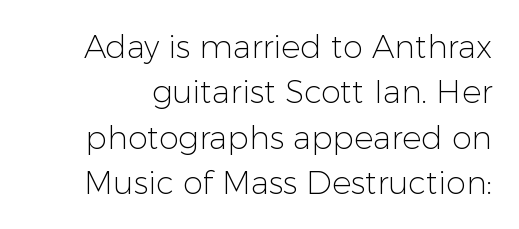
Q: Is the text bold? A: No.
Q: Is the text italic (slanted)? A: No, it is upright.
Q: Is the typeface a serif or a sans-serif typeface? A: Sans-serif.
Q: Is the text underlined? A: No.
Q: Is the spacing between letters normal or unusually wide? A: Normal.
Q: Is the spacing between lines tight, normal or loose? A: Normal.
Q: Width (condensed, normal, or wide)? A: Normal.
Q: Stroke contrast? A: Low.
Q: x-height? A: Medium.
Q: Monospaced? A: No.
